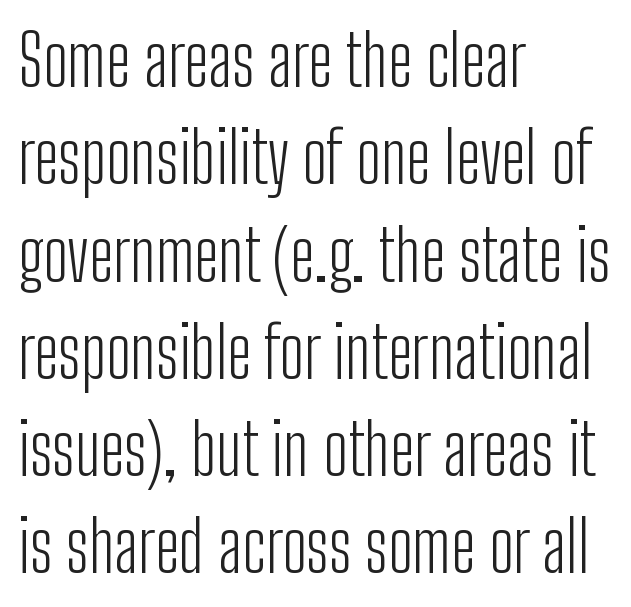
The image shows 70 px light, condensed sans-serif type, upright; set left-aligned, normal line spacing (1.39x), normal letter spacing, not underlined; low stroke contrast and a medium x-height.
